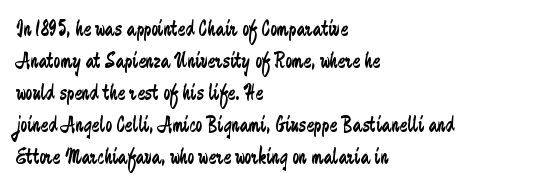
Q: Is the text bold? A: No.
Q: Is the text italic (slanted)? A: Yes.
Q: Is the text underlined? A: No.
Q: How is the paragraph aligned? A: Left-aligned.
Q: Is the spacing between letters normal or unusually wide? A: Normal.
Q: Is the spacing between lines tight, normal or loose? A: Normal.
